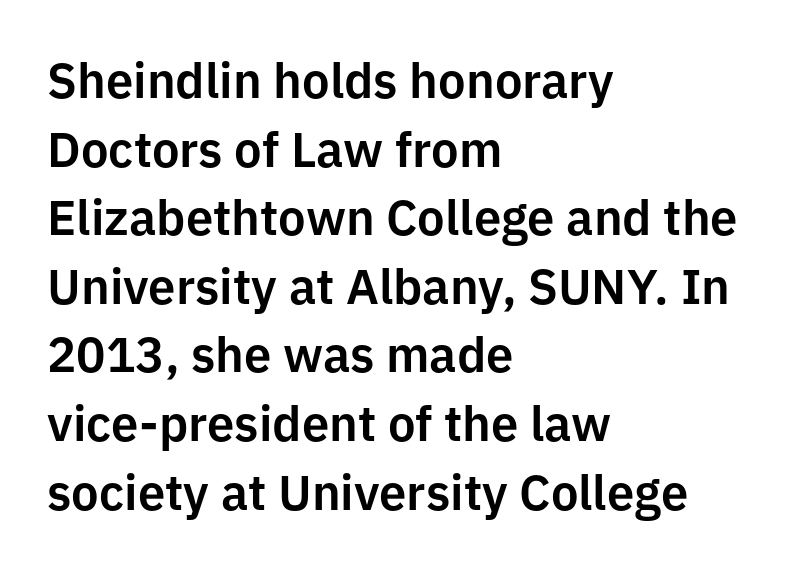
{"serif": "no", "italic": "no", "width": "normal", "stroke_contrast": "low", "x_height": "medium", "monospaced": "no", "underline": "no", "align": "left", "line_spacing": "normal", "line_spacing_ratio": 1.4, "letter_spacing": "normal", "letter_spacing_em": 0.0, "glyph_px": 49}
